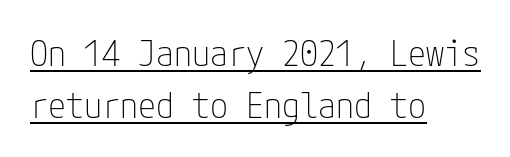
The line texture is even and compact thanks to regular tracking. The line-height multiplier appears to be the usual default. Is the block centered? No — it sits flush against the left margin. Every stem runs plumb, perpendicular to the baseline. No chunkiness to these letters — they're not bold. Typographically, this falls in the sans-serif category.
